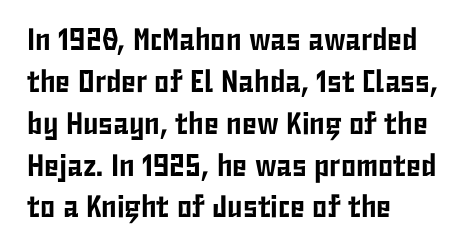
Q: Is the text italic (slanted)? A: No, it is upright.
Q: Is the typeface a serif or a sans-serif typeface? A: Sans-serif.
Q: Is the text underlined? A: No.
Q: How is the paragraph aligned? A: Left-aligned.
Q: Is the spacing between letters normal or unusually wide? A: Normal.
Q: Is the spacing between lines tight, normal or loose? A: Normal.
Q: Width (condensed, normal, or wide)? A: Condensed.
Q: Stroke contrast? A: Low.
Q: x-height? A: Medium.
Q: Monospaced? A: No.
